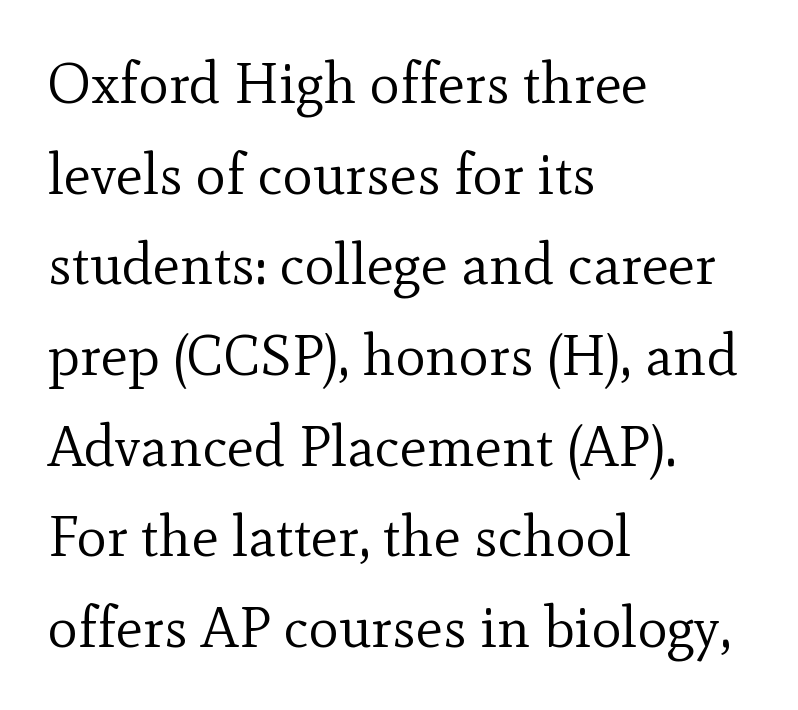
Q: Is the text bold? A: No.
Q: Is the text italic (slanted)? A: No, it is upright.
Q: Is the typeface a serif or a sans-serif typeface? A: Serif.
Q: Is the text underlined? A: No.
Q: How is the paragraph aligned? A: Left-aligned.
Q: Is the spacing between letters normal or unusually wide? A: Normal.
Q: Is the spacing between lines tight, normal or loose? A: Normal.
Q: Width (condensed, normal, or wide)? A: Normal.
Q: x-height? A: Small.
Q: Monospaced? A: No.
